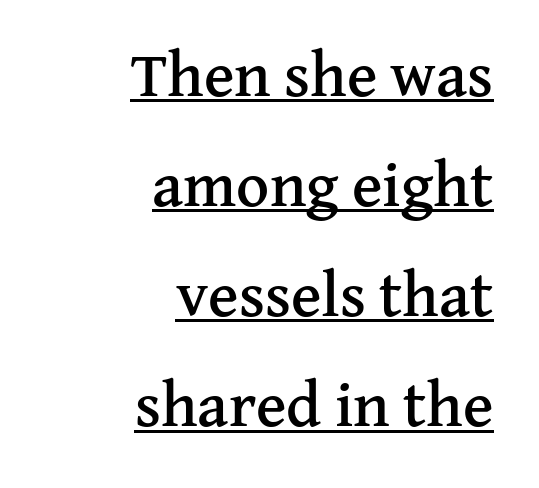
The image shows 64 px serif type, upright; set right-aligned, line spacing 1.72x, normal letter spacing, underlined; medium stroke contrast and a medium x-height.
